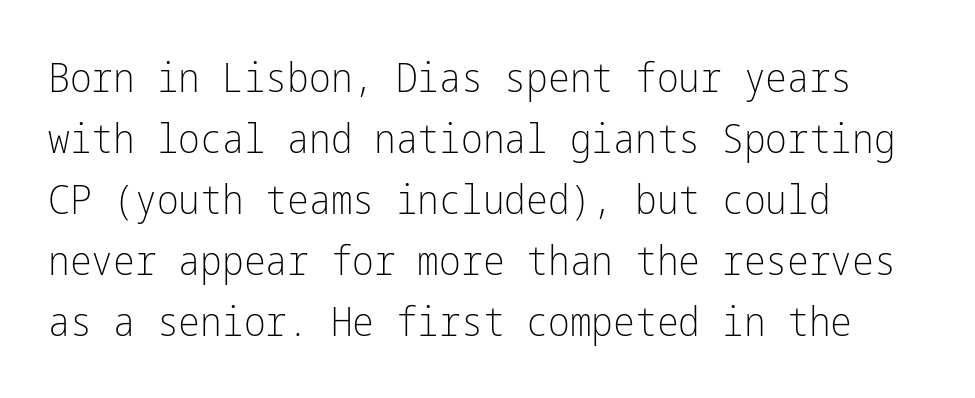
The image shows 41 px light, condensed sans-serif type, upright; set left-aligned, normal line spacing (1.49x), normal letter spacing, not underlined; low stroke contrast and a medium x-height.
